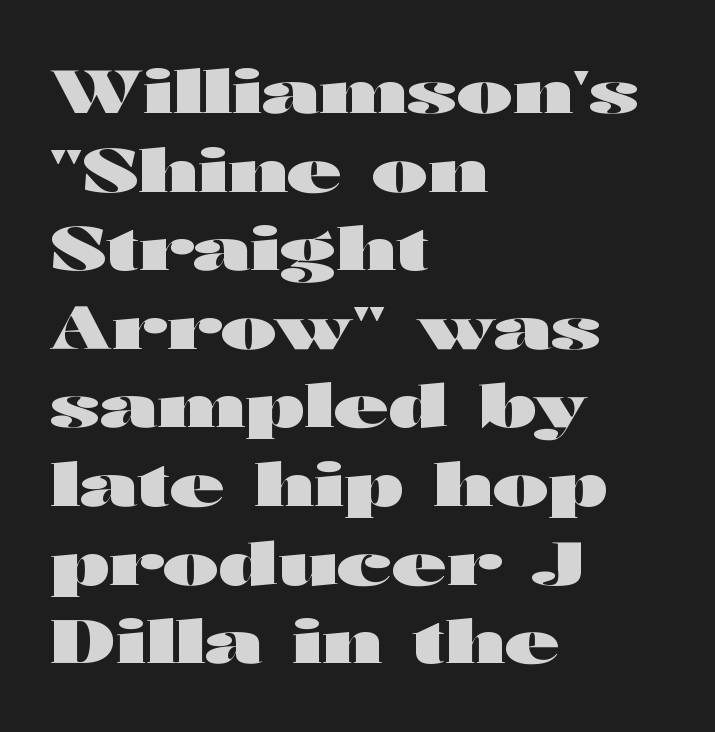
{"italic": "no", "bold": "yes", "weight": "heavy", "width": "wide", "stroke_contrast": "high", "x_height": "medium", "monospaced": "no", "underline": "no", "align": "left", "line_spacing": "normal", "line_spacing_ratio": 1.31, "letter_spacing": "normal", "letter_spacing_em": 0.0, "glyph_px": 60}
